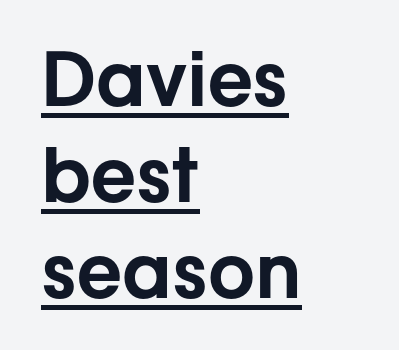
Q: Is the text italic (slanted)? A: No, it is upright.
Q: Is the typeface a serif or a sans-serif typeface? A: Sans-serif.
Q: Is the text underlined? A: Yes.
Q: How is the paragraph aligned? A: Left-aligned.
Q: Is the spacing between letters normal or unusually wide? A: Normal.
Q: Is the spacing between lines tight, normal or loose? A: Normal.
Q: Width (condensed, normal, or wide)? A: Normal.
Q: Stroke contrast? A: Low.
Q: x-height? A: Medium.
Q: Monospaced? A: No.
